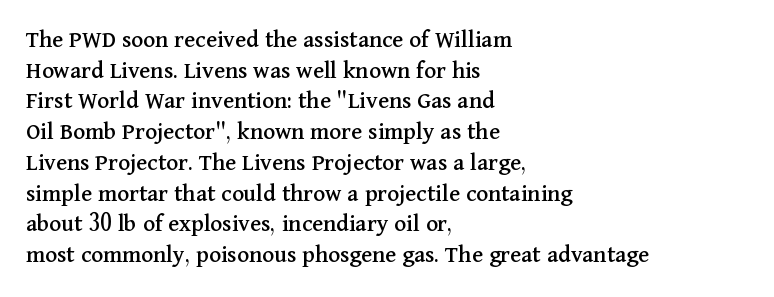
Q: Is the text italic (slanted)? A: No, it is upright.
Q: Is the text underlined? A: No.
Q: How is the paragraph aligned? A: Left-aligned.
Q: Is the spacing between letters normal or unusually wide? A: Normal.
